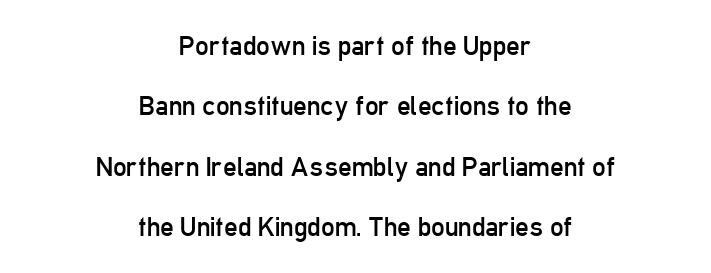
Quick note: interline space is abundant. A quiet, ordinary-to-light weight characterises the typeface. Any mark beneath the type? The region is blank. You could call the tracking neutral — neither tight nor loose. The rag falls on both sides of this text block equally.
